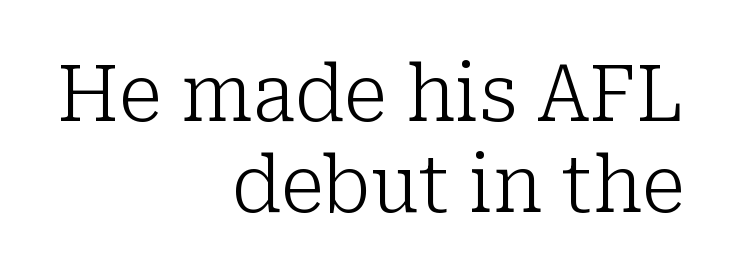
Q: Is the text bold? A: No.
Q: Is the text italic (slanted)? A: No, it is upright.
Q: Is the typeface a serif or a sans-serif typeface? A: Serif.
Q: Is the text underlined? A: No.
Q: How is the paragraph aligned? A: Right-aligned.
Q: Is the spacing between letters normal or unusually wide? A: Normal.
Q: Is the spacing between lines tight, normal or loose? A: Tight.
Q: Width (condensed, normal, or wide)? A: Normal.
Q: Stroke contrast? A: Low.
Q: x-height? A: Medium.
Q: Monospaced? A: No.
